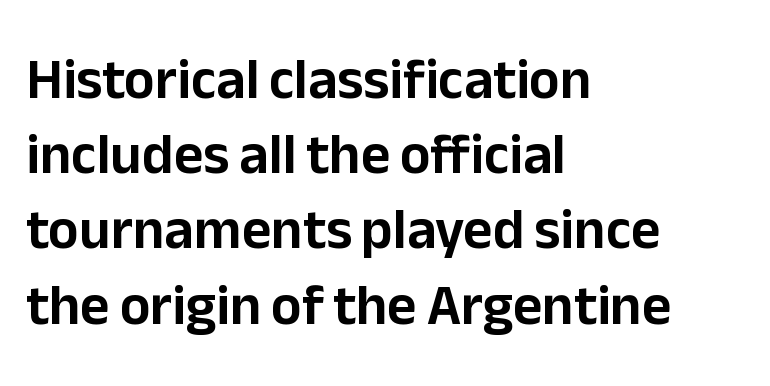
The image shows 57 px sans-serif type, upright; set left-aligned, normal line spacing (1.32x), normal letter spacing, not underlined; low stroke contrast and a medium x-height.
